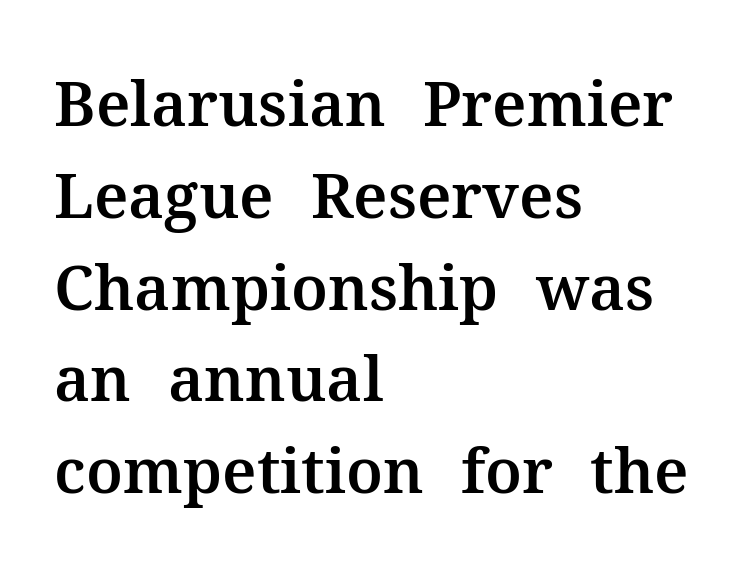
The image shows 62 px serif type, upright; set left-aligned, normal line spacing (1.48x), normal letter spacing, not underlined; medium stroke contrast and a medium x-height.
